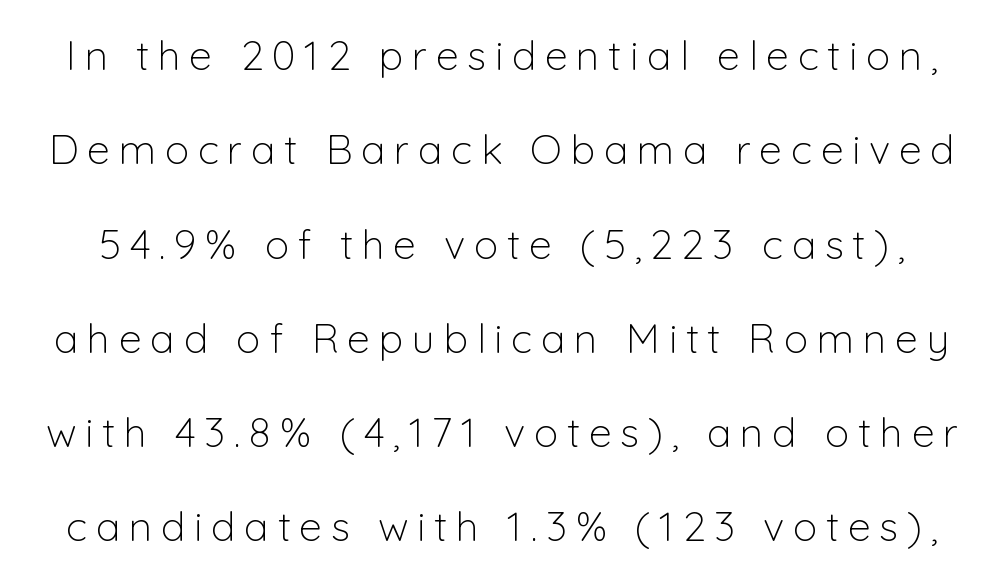
{"serif": "no", "italic": "no", "bold": "no", "weight": "light", "width": "normal", "stroke_contrast": "low", "x_height": "medium", "monospaced": "no", "underline": "no", "line_spacing": "loose", "line_spacing_ratio": 2.3, "letter_spacing": "wide", "letter_spacing_em": 0.21, "glyph_px": 41}
